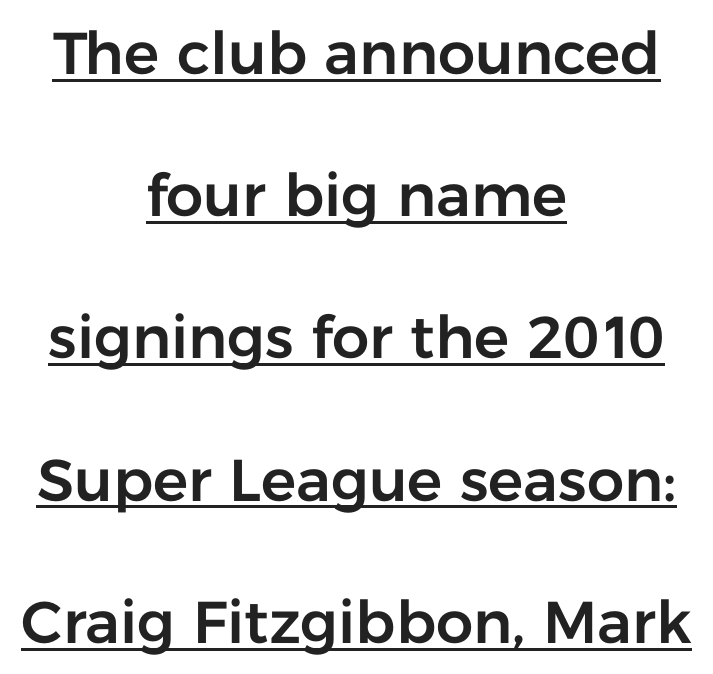
The image shows 59 px sans-serif type, upright; set centered, loose line spacing (2.41x), normal letter spacing, underlined; low stroke contrast and a medium x-height.
